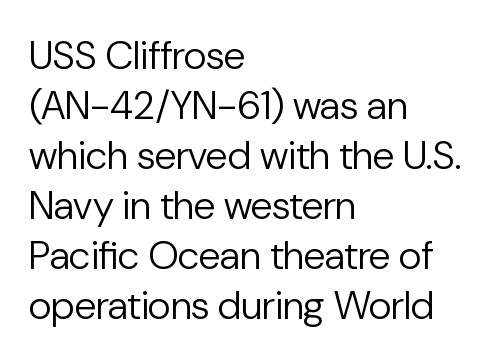
A classic flush-left, rag-right setting is used for this passage. The type is set solid horizontally, with unmodified tracking. If you drew a line through each stem, it would be perfectly vertical. This sample has the flowing, uneven cadence of proportional lettering.
